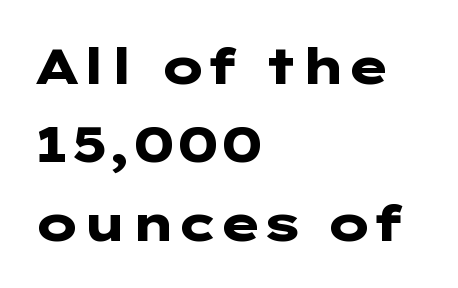
{"serif": "no", "italic": "no", "bold": "yes", "weight": "heavy", "width": "wide", "stroke_contrast": "low", "x_height": "medium", "underline": "no", "align": "left", "line_spacing": "normal", "line_spacing_ratio": 1.57, "letter_spacing": "normal", "letter_spacing_em": 0.0, "glyph_px": 50}
